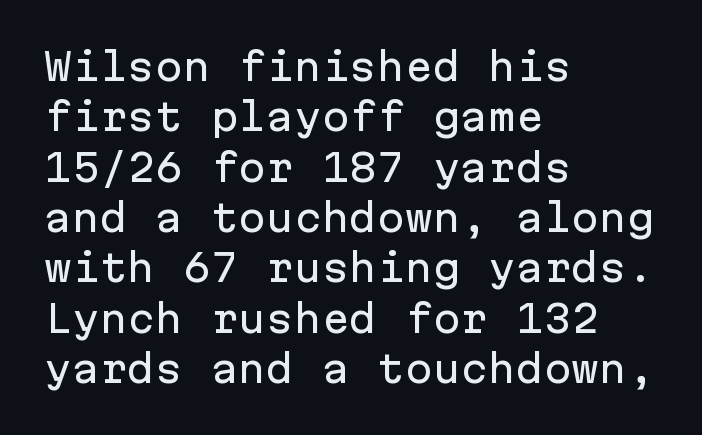
{"serif": "no", "italic": "no", "width": "normal", "stroke_contrast": "low", "x_height": "medium", "monospaced": "yes", "underline": "no", "align": "left", "line_spacing": "normal", "line_spacing_ratio": 1.36, "letter_spacing": "normal", "letter_spacing_em": 0.0, "glyph_px": 37}
